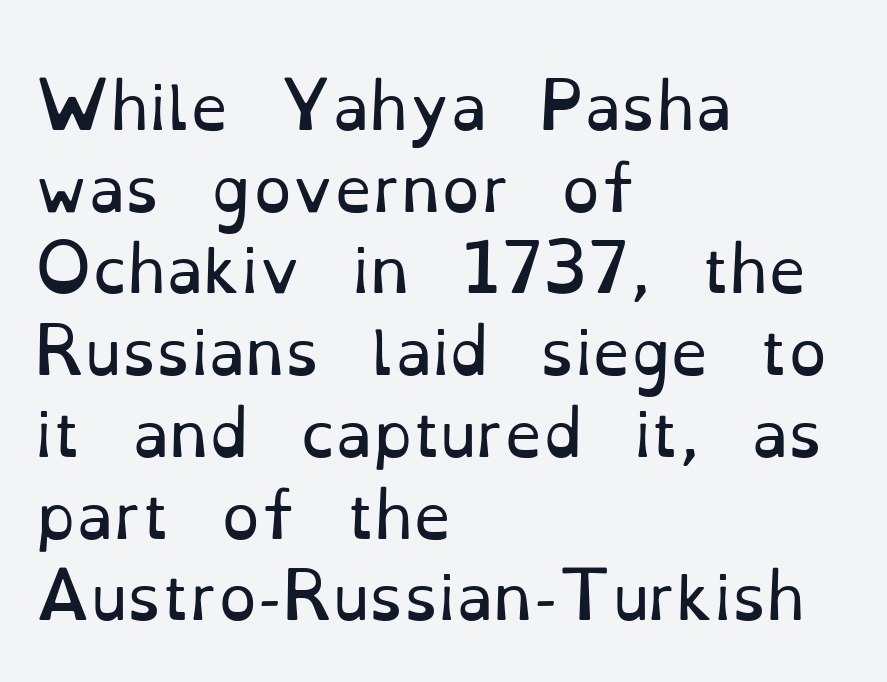
{"serif": "yes", "italic": "no", "bold": "no", "weight": "regular", "width": "normal", "stroke_contrast": "low", "x_height": "small", "monospaced": "no", "underline": "no", "align": "left", "line_spacing": "normal", "line_spacing_ratio": 1.34, "letter_spacing": "normal", "letter_spacing_em": 0.0, "glyph_px": 61}
